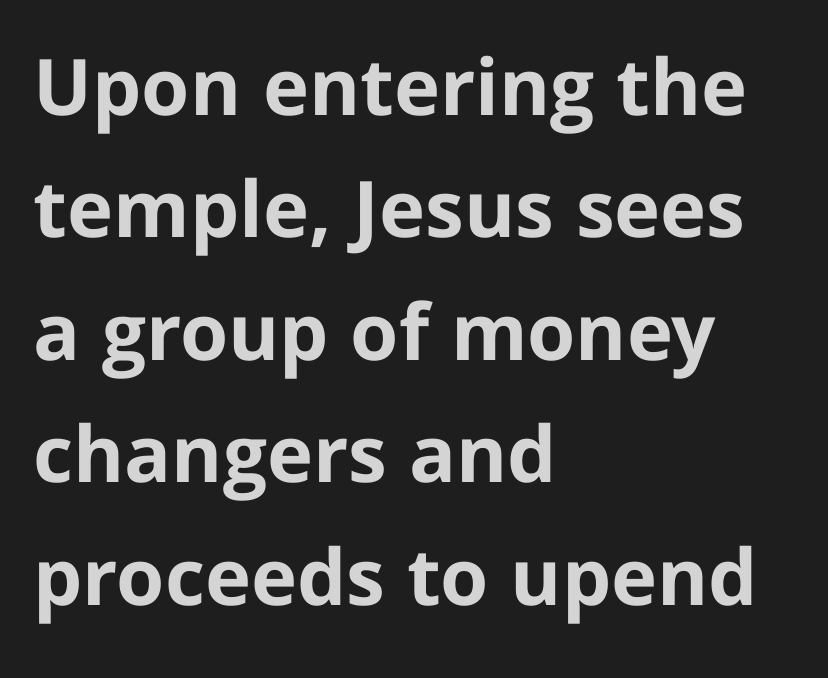
Q: Is the text bold? A: Yes.
Q: Is the text italic (slanted)? A: No, it is upright.
Q: Is the typeface a serif or a sans-serif typeface? A: Sans-serif.
Q: Is the text underlined? A: No.
Q: How is the paragraph aligned? A: Left-aligned.
Q: Is the spacing between letters normal or unusually wide? A: Normal.
Q: Is the spacing between lines tight, normal or loose? A: Normal.
Q: Width (condensed, normal, or wide)? A: Normal.
Q: Stroke contrast? A: Low.
Q: x-height? A: Medium.
Q: Monospaced? A: No.
